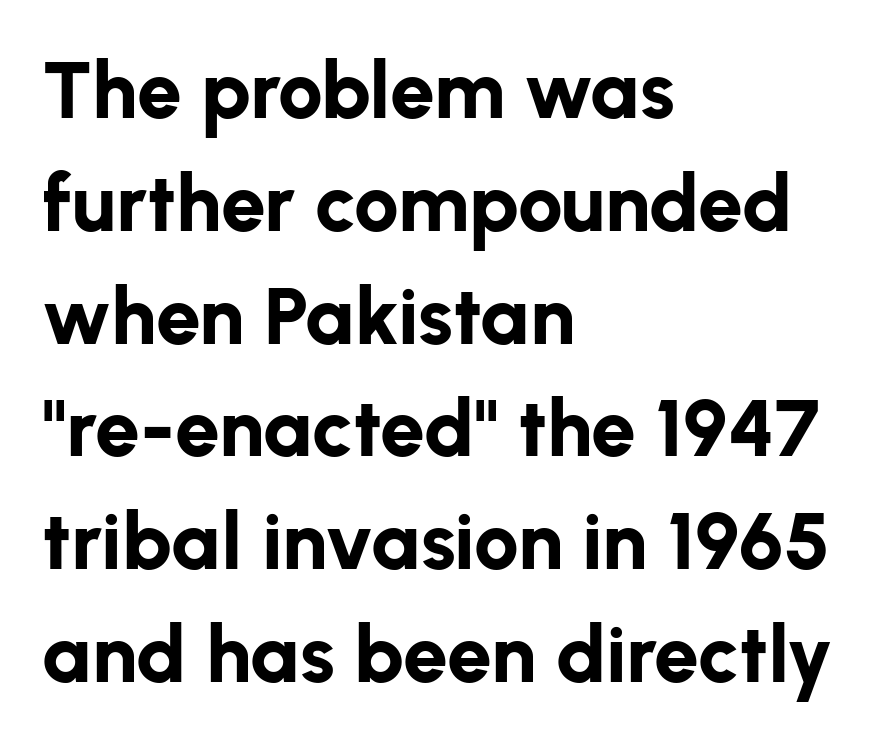
The image shows 80 px bold sans-serif type, upright; set left-aligned, normal line spacing (1.41x), normal letter spacing, not underlined; low stroke contrast and a medium x-height.
